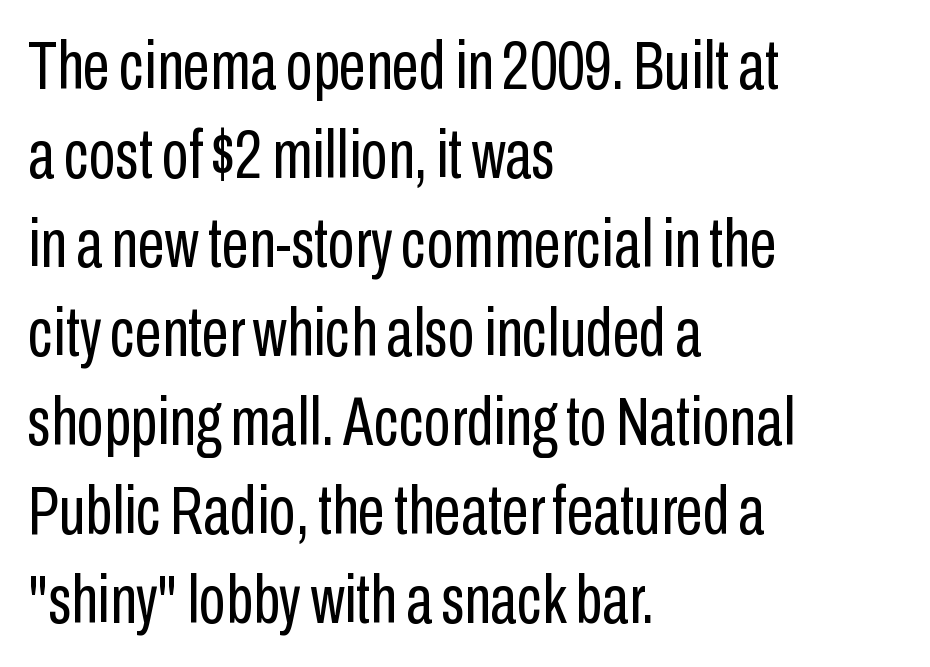
The image shows 69 px regular-weight, condensed sans-serif type, upright; set left-aligned, normal line spacing (1.29x), normal letter spacing, not underlined; low stroke contrast and a medium x-height.
